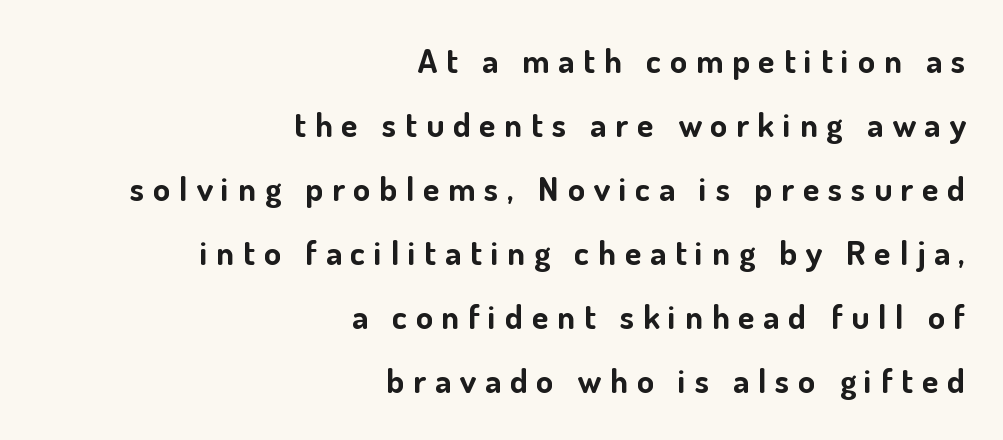
The image shows 34 px bold sans-serif type, upright; set right-aligned, line spacing 1.88x, unusually wide letter spacing (+0.26 em), not underlined; low stroke contrast and a small x-height.
